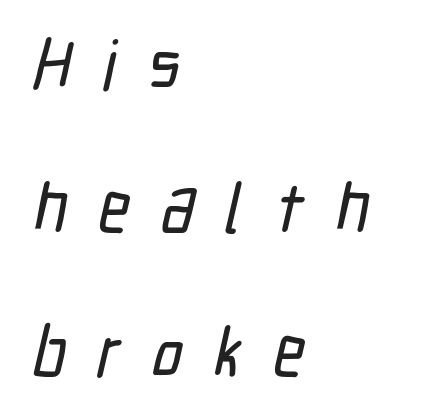
Q: Is the typeface a serif or a sans-serif typeface? A: Sans-serif.
Q: Is the text underlined? A: No.
Q: How is the paragraph aligned? A: Left-aligned.
Q: Is the spacing between letters normal or unusually wide? A: Unusually wide.
Q: Is the spacing between lines tight, normal or loose? A: Loose.
Q: Width (condensed, normal, or wide)? A: Condensed.
Q: Stroke contrast? A: Low.
Q: x-height? A: Medium.
Q: Monospaced? A: No.
